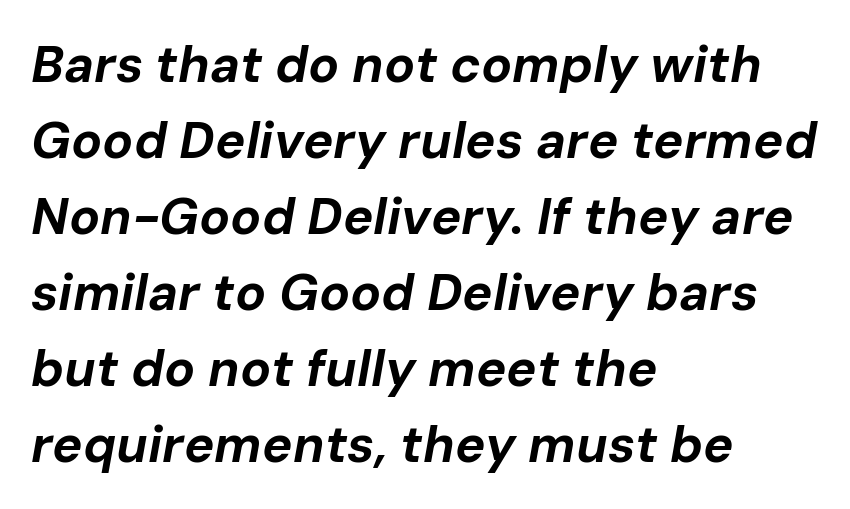
The image shows 51 px bold type, italic (leaning right); set left-aligned, normal line spacing (1.49x), normal letter spacing, not underlined; low stroke contrast and a medium x-height.
